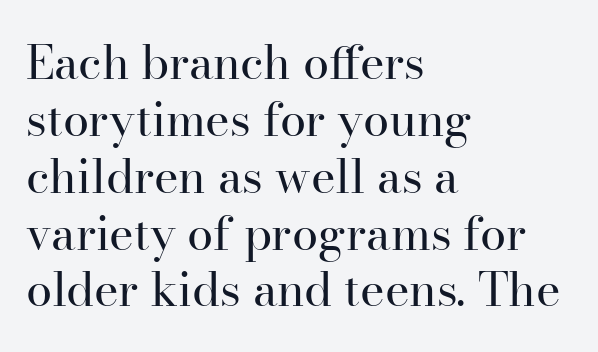
{"serif": "yes", "italic": "no", "bold": "no", "weight": "regular", "width": "normal", "stroke_contrast": "high", "x_height": "small", "monospaced": "no", "underline": "no", "align": "left", "line_spacing_ratio": 1.21, "letter_spacing": "normal", "letter_spacing_em": 0.0, "glyph_px": 47}
